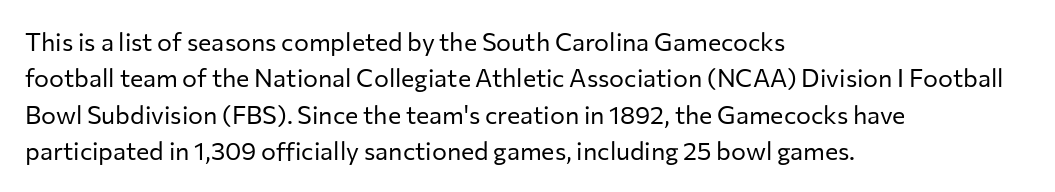
Q: Is the text bold? A: No.
Q: Is the text italic (slanted)? A: No, it is upright.
Q: Is the text underlined? A: No.
Q: How is the paragraph aligned? A: Left-aligned.
Q: Is the spacing between letters normal or unusually wide? A: Normal.
Q: Is the spacing between lines tight, normal or loose? A: Normal.
